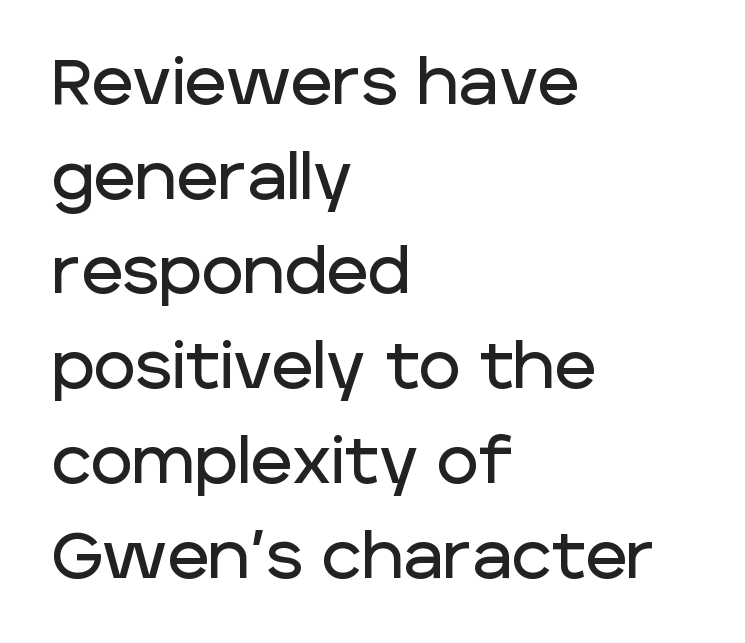
Q: Is the text italic (slanted)? A: No, it is upright.
Q: Is the typeface a serif or a sans-serif typeface? A: Sans-serif.
Q: Is the text underlined? A: No.
Q: How is the paragraph aligned? A: Left-aligned.
Q: Is the spacing between letters normal or unusually wide? A: Normal.
Q: Is the spacing between lines tight, normal or loose? A: Normal.
Q: Width (condensed, normal, or wide)? A: Normal.
Q: Stroke contrast? A: Low.
Q: x-height? A: Large.
Q: Monospaced? A: No.
